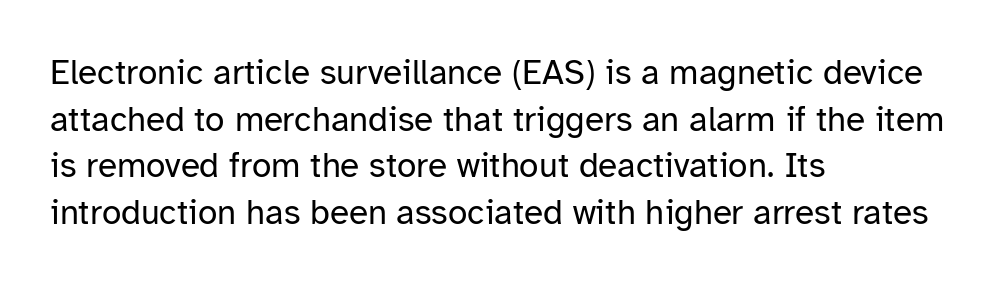
The passage is arranged the way most books set body copy — flush left. No word sits above an underline. Designer's note — italics off, roman on. These lines are rendered in a variable-pitch font.
